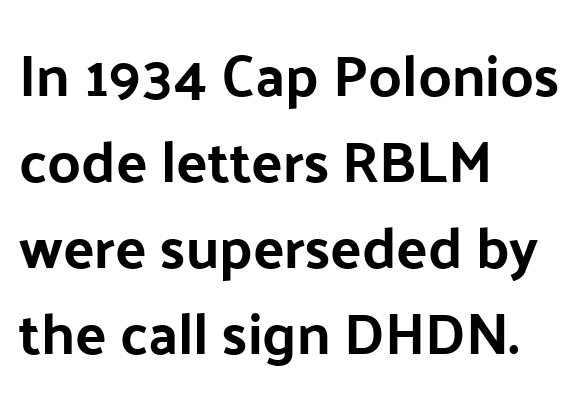
These lines are rendered in a variable-pitch font. The compositor pushed each line to the left boundary. You'd pick this weight for a headline — it's a proper bold. Compared with typical paragraphs, the rows here are spaced about the same. Italic? Not at all — the glyphs are vertical. A typesetter would call this zero additional tracking.
